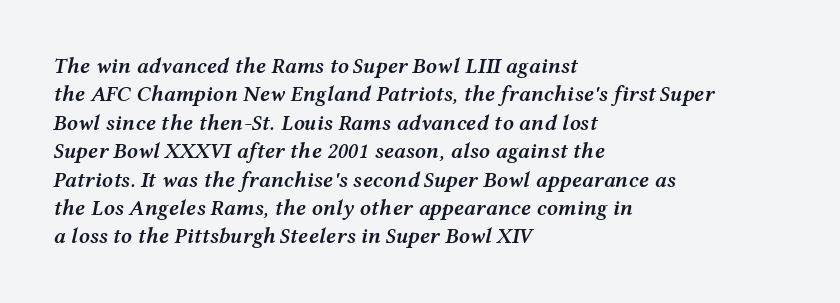
The letters are semibold — heavier than regular but short of a full bold. Words float on clear page, feet unadorned. Posture: slanted. Honestly, the row spacing looks completely unremarkable. Caption: multi-line text, flush left, ragged right. The line texture is even and compact thanks to regular tracking.
